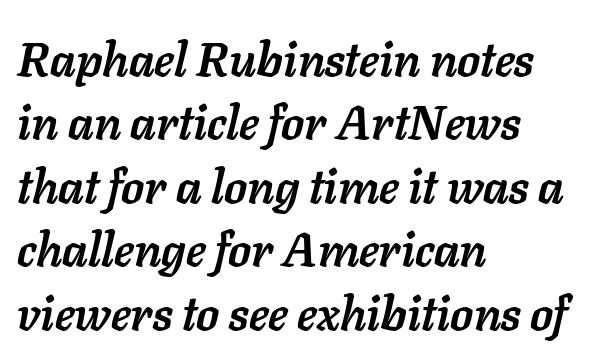
{"italic": "yes", "lean": "right", "slant_degrees": 11, "bold": "yes", "weight": "semibold", "width": "normal", "stroke_contrast": "low", "x_height": "medium", "monospaced": "no", "underline": "no", "align": "left", "line_spacing": "normal", "line_spacing_ratio": 1.35, "letter_spacing": "normal", "letter_spacing_em": 0.0, "glyph_px": 47}
